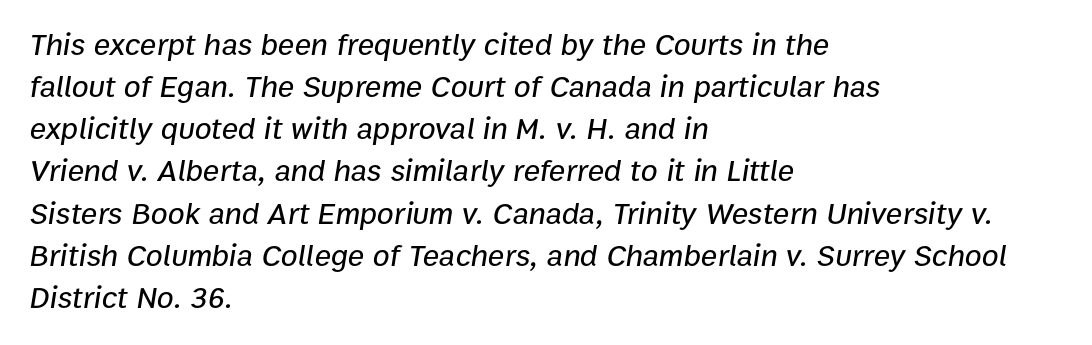
{"italic": "yes", "lean": "right", "slant_degrees": 9, "width": "normal", "stroke_contrast": "low", "x_height": "medium", "monospaced": "no", "underline": "no", "align": "left", "line_spacing": "normal", "line_spacing_ratio": 1.36, "letter_spacing": "normal", "letter_spacing_em": 0.0, "glyph_px": 31}
